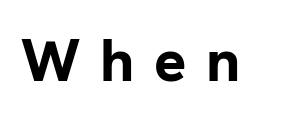
Substantial extra tracking has been applied to these lines. Grotesque or geometric, the face here clearly has no serifs. The face used here is proportionally spaced, like ordinary book or web type. The space beneath each line is pristine and unruled. The lettering stays uniformly vertical, giving the passage a roman look.
